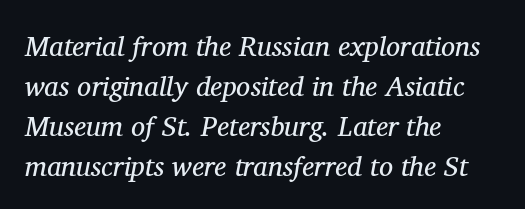
Q: Is the text bold? A: No.
Q: Is the text italic (slanted)? A: Yes, it leans right by about 11 degrees.
Q: Is the typeface a serif or a sans-serif typeface? A: Serif.
Q: Is the text underlined? A: No.
Q: How is the paragraph aligned? A: Left-aligned.
Q: Is the spacing between letters normal or unusually wide? A: Normal.
Q: Is the spacing between lines tight, normal or loose? A: Normal.
Q: Width (condensed, normal, or wide)? A: Normal.
Q: Stroke contrast? A: Medium.
Q: x-height? A: Medium.
Q: Monospaced? A: No.
